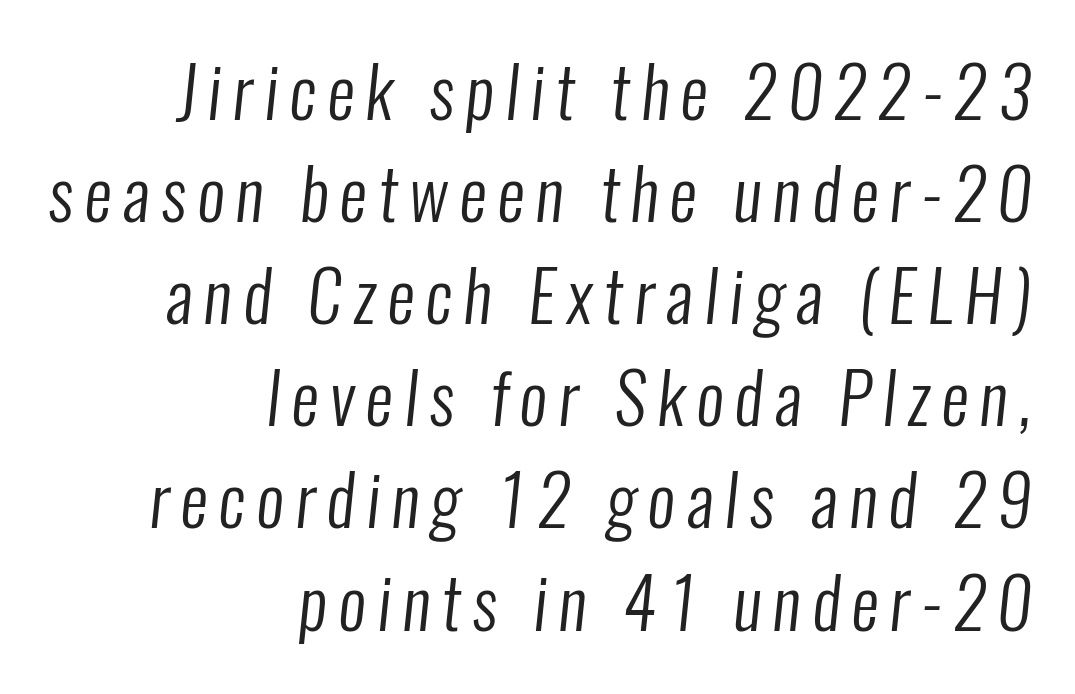
Q: Is the text bold? A: No.
Q: Is the typeface a serif or a sans-serif typeface? A: Sans-serif.
Q: Is the text underlined? A: No.
Q: How is the paragraph aligned? A: Right-aligned.
Q: Is the spacing between lines tight, normal or loose? A: Normal.
Q: Width (condensed, normal, or wide)? A: Condensed.
Q: Stroke contrast? A: Low.
Q: x-height? A: Medium.
Q: Monospaced? A: No.
